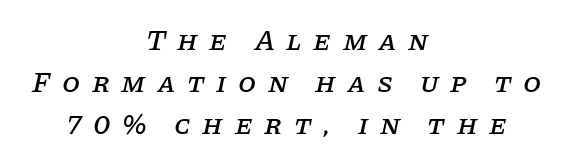
The image shows 29 px serif type, italic (leaning right); set centered, normal line spacing (1.45x), unusually wide letter spacing (+0.4 em), not underlined; low stroke contrast and a large x-height.
